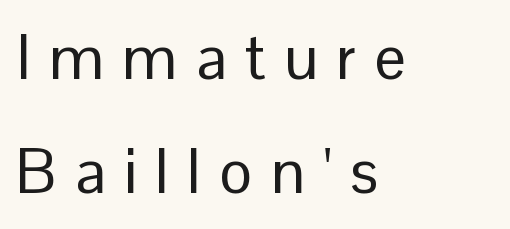
Q: Is the text bold? A: No.
Q: Is the text italic (slanted)? A: No, it is upright.
Q: Is the typeface a serif or a sans-serif typeface? A: Sans-serif.
Q: Is the text underlined? A: No.
Q: How is the paragraph aligned? A: Left-aligned.
Q: Is the spacing between letters normal or unusually wide? A: Unusually wide.
Q: Width (condensed, normal, or wide)? A: Normal.
Q: Stroke contrast? A: Low.
Q: x-height? A: Medium.
Q: Monospaced? A: No.
